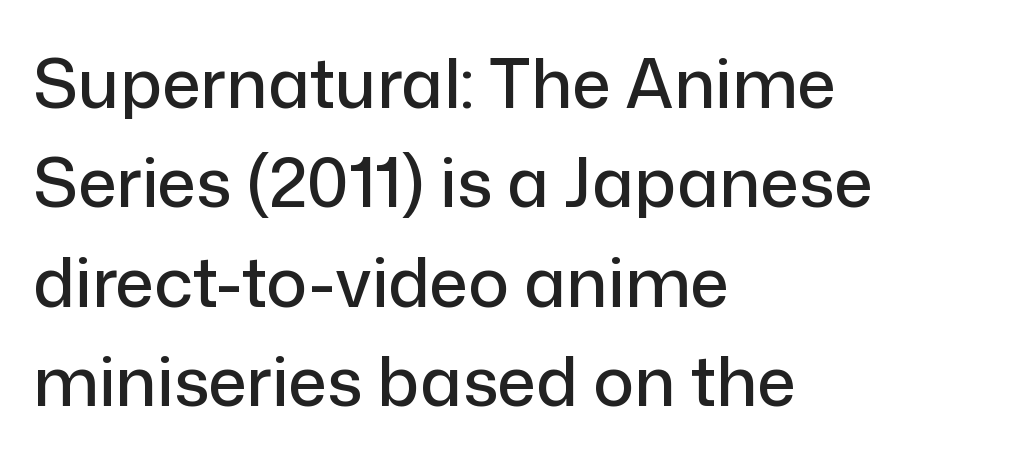
{"serif": "no", "italic": "no", "width": "normal", "stroke_contrast": "low", "x_height": "medium", "monospaced": "no", "underline": "no", "align": "left", "line_spacing": "normal", "line_spacing_ratio": 1.46, "letter_spacing": "normal", "letter_spacing_em": 0.0, "glyph_px": 68}
